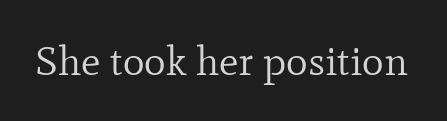
{"serif": "yes", "italic": "no", "bold": "no", "weight": "regular", "width": "normal", "stroke_contrast": "low", "x_height": "small", "monospaced": "no", "underline": "no", "letter_spacing": "normal", "letter_spacing_em": 0.0, "glyph_px": 41}
